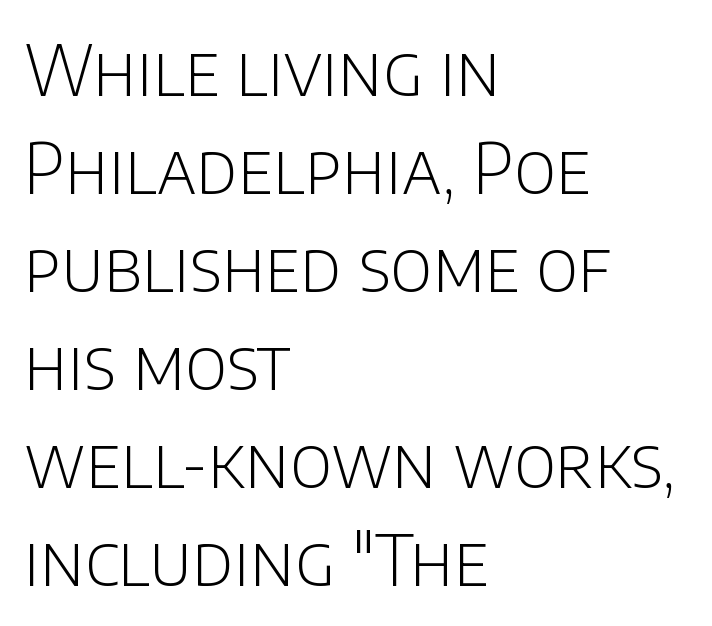
Q: Is the text bold? A: No.
Q: Is the text italic (slanted)? A: No, it is upright.
Q: Is the typeface a serif or a sans-serif typeface? A: Sans-serif.
Q: Is the text underlined? A: No.
Q: How is the paragraph aligned? A: Left-aligned.
Q: Is the spacing between letters normal or unusually wide? A: Normal.
Q: Is the spacing between lines tight, normal or loose? A: Normal.
Q: Width (condensed, normal, or wide)? A: Normal.
Q: Stroke contrast? A: Low.
Q: x-height? A: Large.
Q: Monospaced? A: No.
